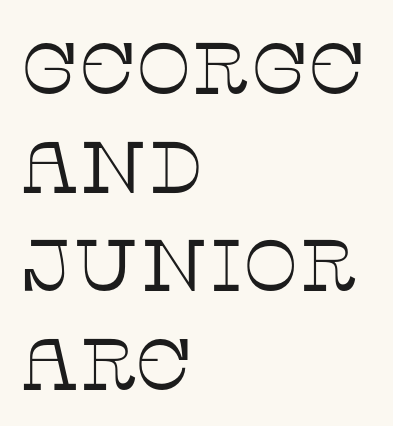
The rendering uses a moderate line-height, typical for paragraphs. Quick note: not italic, upright. Tracking value appears to be zero — textbook default spacing. Casual observation: everything's shoved over to the left. Note the varied advance widths — an 'i' is clearly narrower than an 'm'. These lines are composed in type with serifs.
